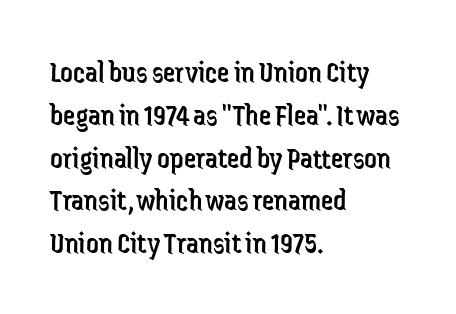
The image shows 31 px regular-weight, condensed sans-serif type, upright; set left-aligned, normal line spacing (1.38x), normal letter spacing, not underlined; low stroke contrast and a medium x-height.
